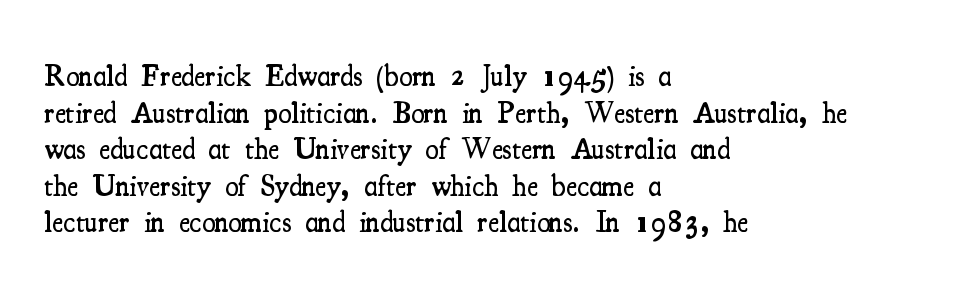
The image shows 30 px semibold, condensed serif type, upright; set left-aligned, line spacing 1.22x, normal letter spacing, not underlined; medium stroke contrast and a small x-height.
